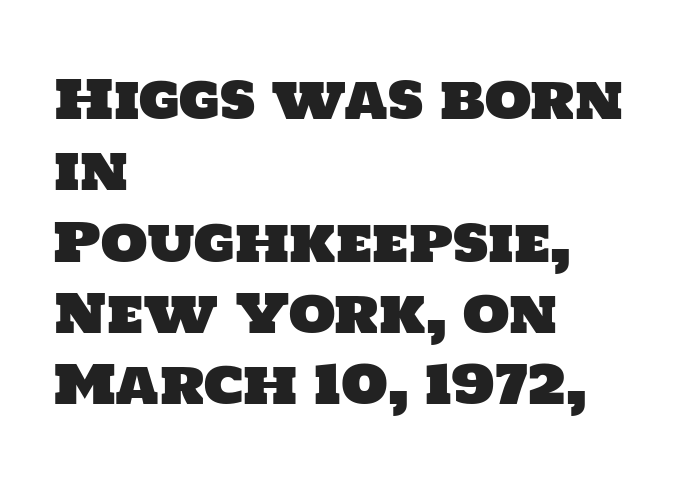
The image shows 54 px sans-serif type; set left-aligned, normal line spacing (1.32x), normal letter spacing, not underlined; low stroke contrast and a large x-height.
